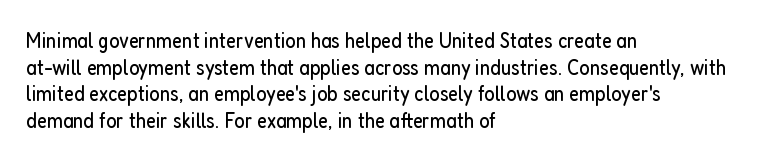
{"italic": "no", "bold": "no", "underline": "no", "align": "left", "line_spacing_ratio": 1.21, "letter_spacing": "normal", "letter_spacing_em": 0.0, "glyph_px": 22}
